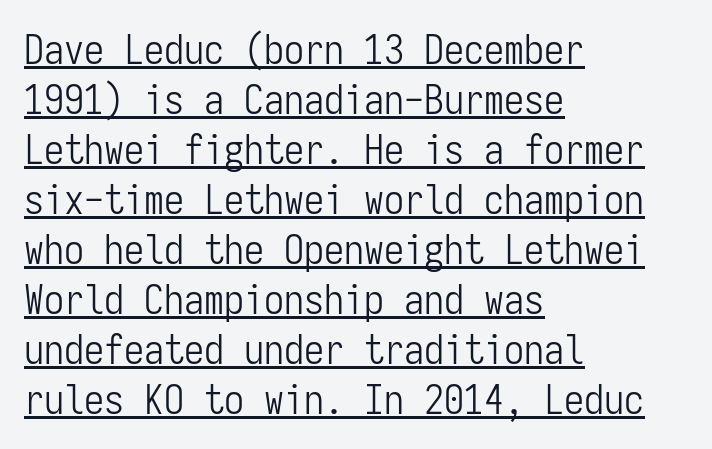
{"serif": "no", "italic": "no", "bold": "no", "weight": "light", "width": "condensed", "stroke_contrast": "low", "x_height": "medium", "monospaced": "yes", "underline": "yes", "align": "left", "line_spacing": "normal", "line_spacing_ratio": 1.25, "letter_spacing": "normal", "letter_spacing_em": 0.0, "glyph_px": 40}
